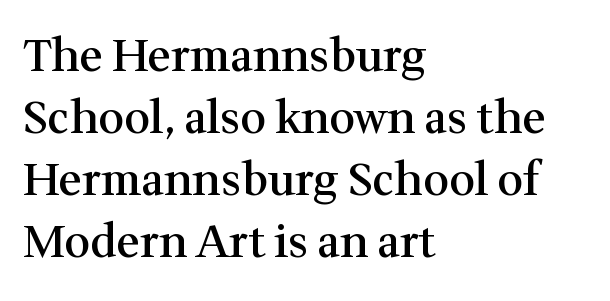
A normal amount of white space separates one row of letters from the next. Stroke thickness is moderately raised; the sample reads as semibold. The paragraph shown leans on its left margin. Posture: vertical.
